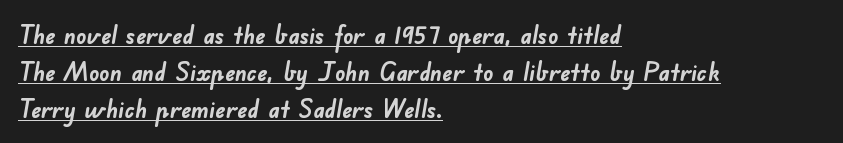
{"bold": "yes", "underline": "yes", "align": "left", "line_spacing": "normal", "line_spacing_ratio": 1.48, "letter_spacing": "normal", "letter_spacing_em": 0.0, "glyph_px": 25}
